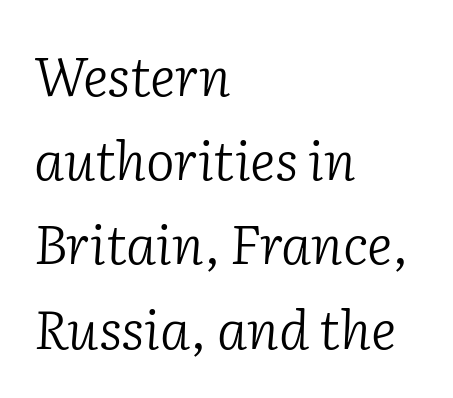
Q: Is the text bold? A: No.
Q: Is the text italic (slanted)? A: Yes, it leans right by about 2 degrees.
Q: Is the typeface a serif or a sans-serif typeface? A: Serif.
Q: Is the text underlined? A: No.
Q: How is the paragraph aligned? A: Left-aligned.
Q: Is the spacing between letters normal or unusually wide? A: Normal.
Q: Is the spacing between lines tight, normal or loose? A: Normal.
Q: Width (condensed, normal, or wide)? A: Normal.
Q: Stroke contrast? A: Low.
Q: x-height? A: Medium.
Q: Monospaced? A: No.
